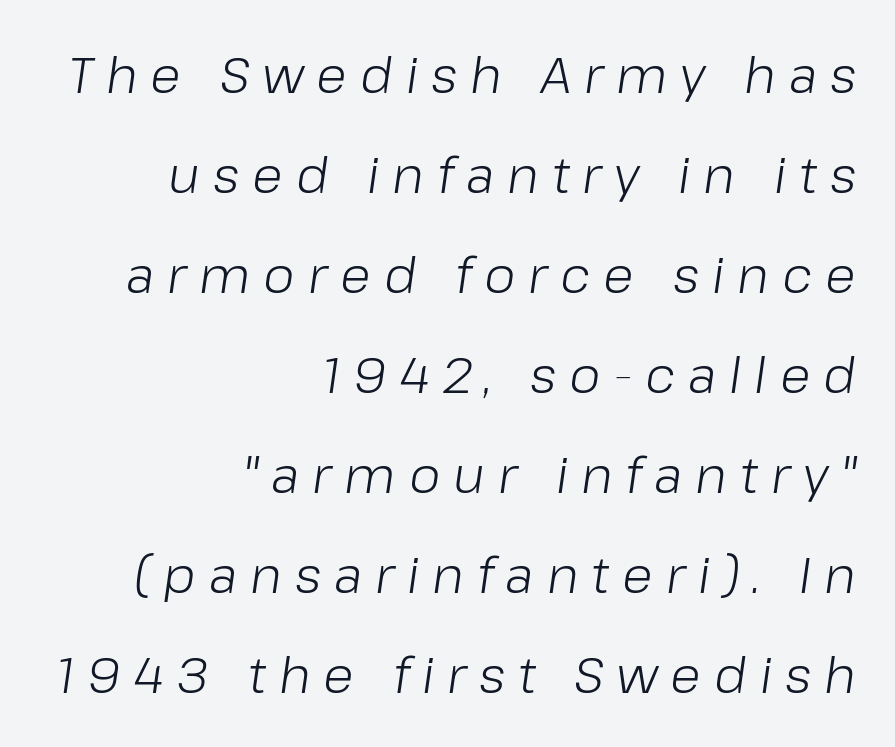
The image shows 50 px light type, italic (leaning right); set right-aligned, loose line spacing (2.0x), unusually wide letter spacing (+0.26 em), not underlined; low stroke contrast and a medium x-height.
